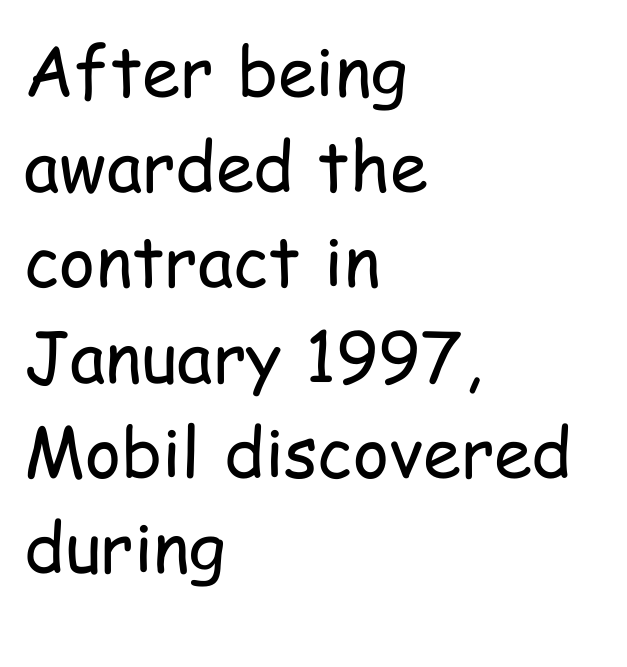
Q: Is the text bold? A: No.
Q: Is the text italic (slanted)? A: No, it is upright.
Q: Is the typeface a serif or a sans-serif typeface? A: Sans-serif.
Q: Is the text underlined? A: No.
Q: How is the paragraph aligned? A: Left-aligned.
Q: Is the spacing between letters normal or unusually wide? A: Normal.
Q: Is the spacing between lines tight, normal or loose? A: Normal.
Q: Width (condensed, normal, or wide)? A: Condensed.
Q: Stroke contrast? A: Low.
Q: x-height? A: Medium.
Q: Monospaced? A: No.
